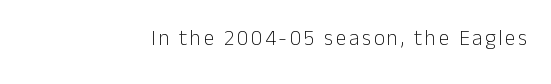
Q: Is the text bold? A: No.
Q: Is the text italic (slanted)? A: No, it is upright.
Q: Is the text underlined? A: No.
Q: How is the paragraph aligned? A: Right-aligned.
